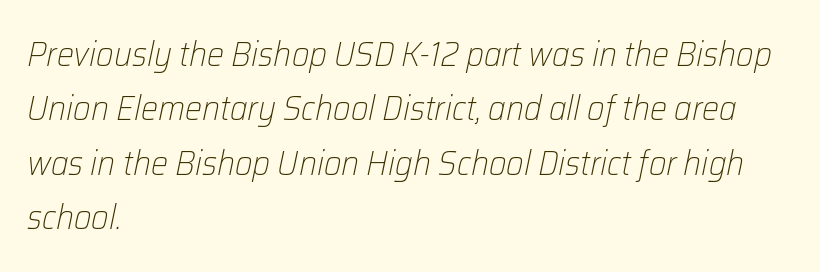
In terms of leading, this rendering sits right in the middle. Line starts are locked; line ends wander. This sample uses an oblique cut, with every glyph tilted off the vertical. Heaviness? Minimal to ordinary, like unemphasized prose.
